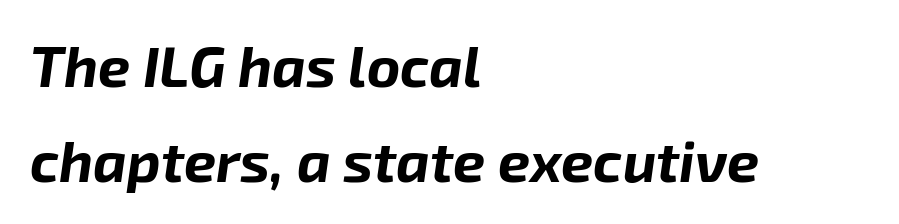
Q: Is the text bold? A: Yes.
Q: Is the text italic (slanted)? A: Yes, it leans right by about 8 degrees.
Q: Is the text underlined? A: No.
Q: How is the paragraph aligned? A: Left-aligned.
Q: Is the spacing between letters normal or unusually wide? A: Normal.
Q: Is the spacing between lines tight, normal or loose? A: Normal.
Q: Width (condensed, normal, or wide)? A: Normal.
Q: Stroke contrast? A: Low.
Q: x-height? A: Medium.
Q: Monospaced? A: No.
